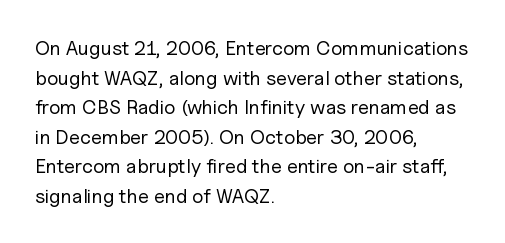
Compared with a typical body face, this is equally light or lighter still. The line texture is even and compact thanks to regular tracking. The space directly below the letters is spotless. Nope, not italic — everything's standing straight.
